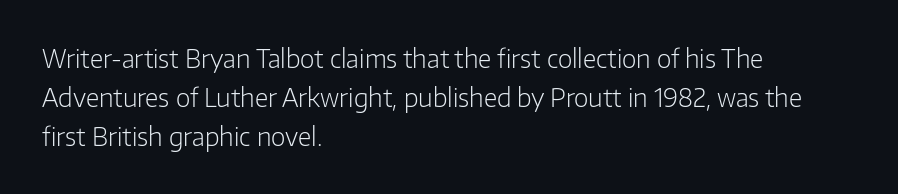
{"italic": "no", "bold": "no", "underline": "no", "align": "left", "line_spacing": "normal", "line_spacing_ratio": 1.56, "letter_spacing": "normal", "letter_spacing_em": 0.0, "glyph_px": 25}
